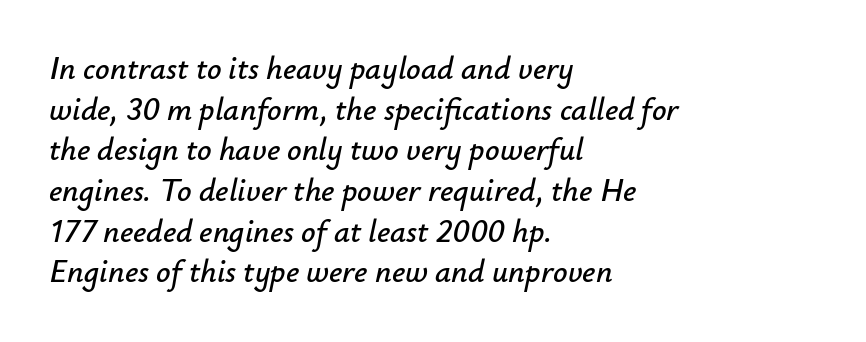
The vertical gap from one line to the next is medium. Caption: standard tracking, unaltered. The rendering uses natural spacing where letterforms have individual widths. A student would call this left alignment; a typographer would say flush left, rag right. The lettering tilts uniformly, giving the passage an italic look.
